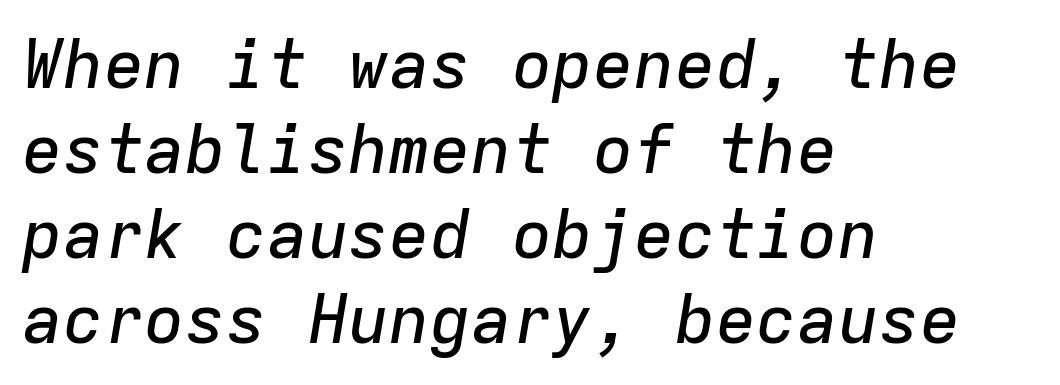
The glyphs are unaccompanied by any horizontal stroke below them. Honestly, the letter spacing is just normal — you wouldn't notice it. Looks like terminal output: every glyph gets an equal slot. Summary of vertical rhythm: regular, with standard interline spacing. The rendering anchors every line to the left-hand side. Notice how the stems are inclined rather than vertical — that's the hallmark of italics.
